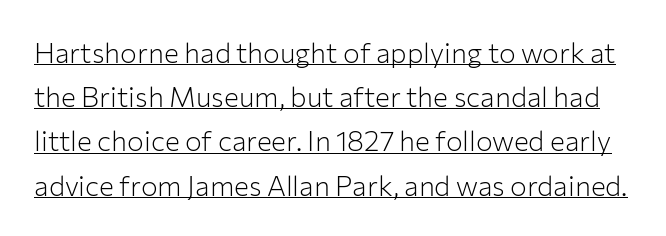
Honestly, the underline is the first thing you notice here. Students, observe: this is what conventionally led text looks like. Think standard paragraph weight, or any step lighter than that. Note the varied advance widths — an 'i' is clearly narrower than an 'm'.
